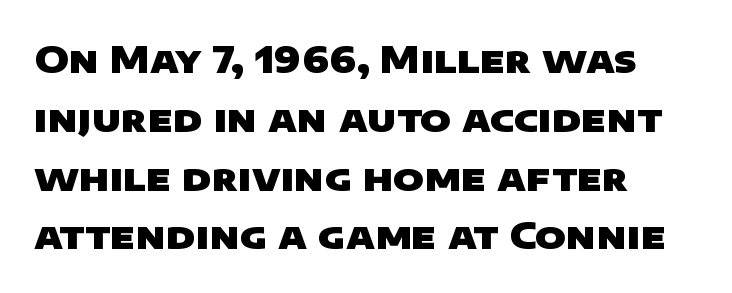
{"serif": "no", "bold": "yes", "weight": "heavy", "width": "wide", "stroke_contrast": "low", "x_height": "large", "monospaced": "no", "underline": "no", "align": "left", "line_spacing": "normal", "line_spacing_ratio": 1.59, "letter_spacing": "normal", "letter_spacing_em": 0.0, "glyph_px": 37}
